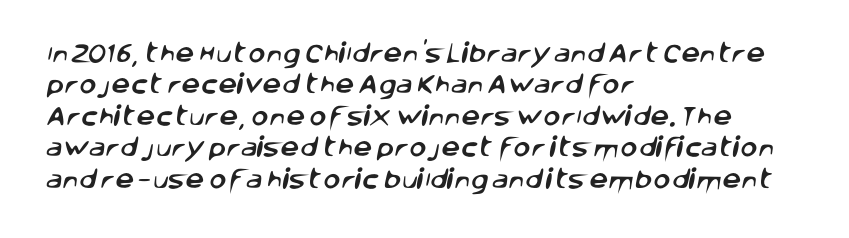
{"underline": "no", "align": "left", "line_spacing": "normal", "line_spacing_ratio": 1.5, "letter_spacing": "normal", "letter_spacing_em": 0.0, "glyph_px": 21}
